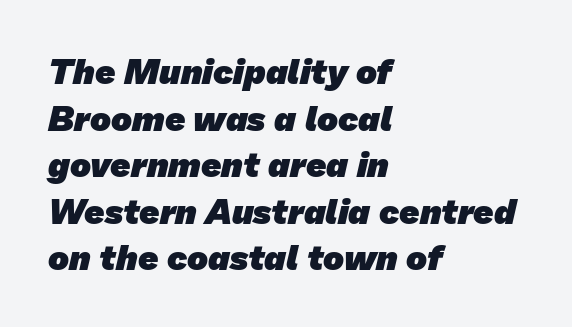
Q: Is the text bold? A: Yes.
Q: Is the typeface a serif or a sans-serif typeface? A: Sans-serif.
Q: Is the text underlined? A: No.
Q: How is the paragraph aligned? A: Left-aligned.
Q: Is the spacing between letters normal or unusually wide? A: Normal.
Q: Is the spacing between lines tight, normal or loose? A: Normal.
Q: Width (condensed, normal, or wide)? A: Normal.
Q: Stroke contrast? A: Low.
Q: x-height? A: Medium.
Q: Monospaced? A: No.
